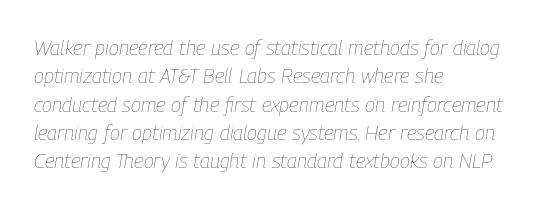
{"italic": "yes", "lean": "right", "slant_degrees": 9, "bold": "no", "underline": "no", "align": "left", "line_spacing": "normal", "line_spacing_ratio": 1.35, "letter_spacing": "normal", "letter_spacing_em": 0.0, "glyph_px": 21}
